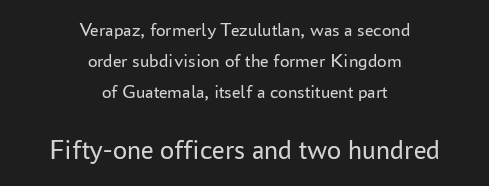
{"serif": "no", "italic": "no", "bold": "no", "weight": "regular", "width": "normal", "stroke_contrast": "low", "x_height": "medium", "monospaced": "no", "underline": "no", "align": "center", "line_spacing": "normal", "line_spacing_ratio": 1.63, "letter_spacing": "normal", "letter_spacing_em": 0.0, "larger_block": "second", "size_ratio": 1.47, "glyph_px": 28}
